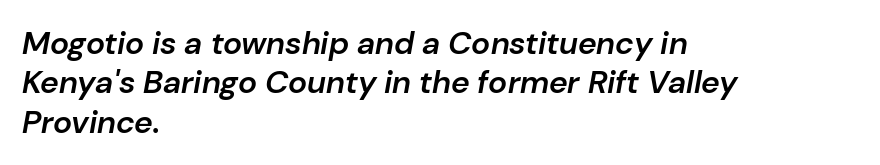
{"italic": "yes", "lean": "right", "slant_degrees": 10, "bold": "semi", "weight": "semibold", "width": "normal", "stroke_contrast": "low", "x_height": "medium", "monospaced": "no", "underline": "no", "align": "left", "line_spacing_ratio": 1.23, "letter_spacing": "normal", "letter_spacing_em": 0.0, "glyph_px": 32}
